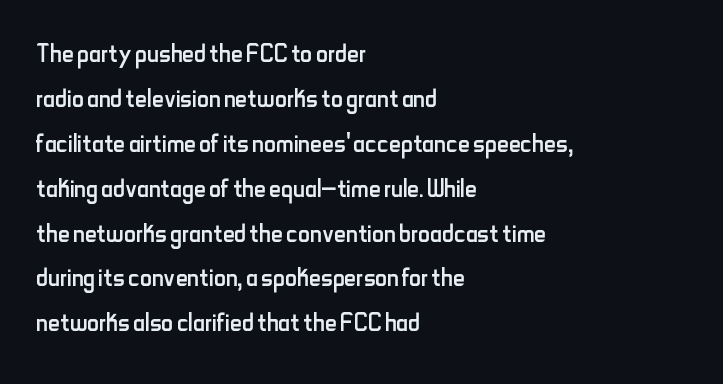
Q: Is the text bold? A: No.
Q: Is the text italic (slanted)? A: No, it is upright.
Q: Is the typeface a serif or a sans-serif typeface? A: Sans-serif.
Q: Is the text underlined? A: No.
Q: How is the paragraph aligned? A: Left-aligned.
Q: Is the spacing between letters normal or unusually wide? A: Normal.
Q: Is the spacing between lines tight, normal or loose? A: Normal.
Q: Width (condensed, normal, or wide)? A: Condensed.
Q: Stroke contrast? A: Low.
Q: x-height? A: Small.
Q: Monospaced? A: No.
